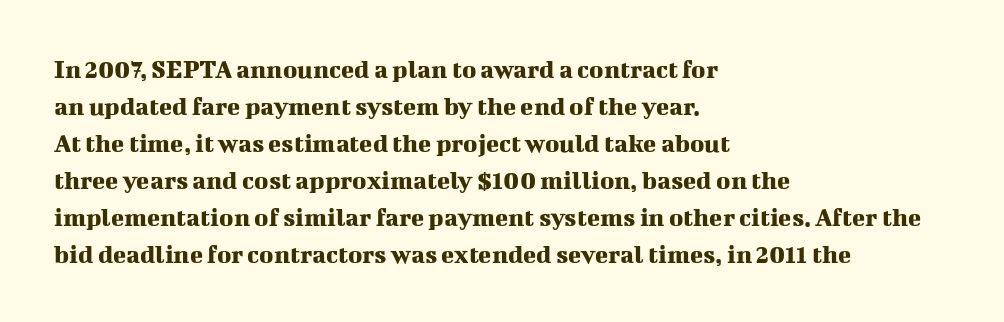
A typesetter would call this zero additional tracking. Notice how descenders clear the ascenders below comfortably — that's standard leading. Ordinary non-slanted type is in use. Letters rest on an invisible, unmarked baseline.
